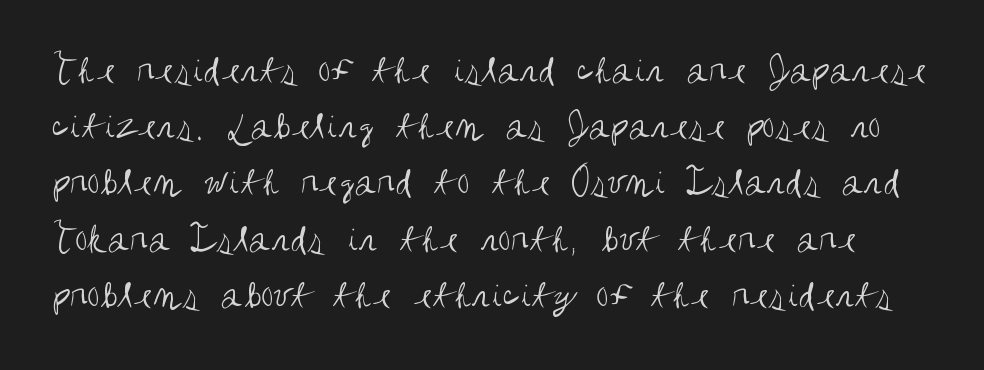
Q: Is the text bold? A: No.
Q: Is the typeface a serif or a sans-serif typeface? A: Sans-serif.
Q: Is the text underlined? A: No.
Q: Is the spacing between letters normal or unusually wide? A: Normal.
Q: Is the spacing between lines tight, normal or loose? A: Normal.
Q: Width (condensed, normal, or wide)? A: Condensed.
Q: Stroke contrast? A: Medium.
Q: x-height? A: Large.
Q: Monospaced? A: No.
